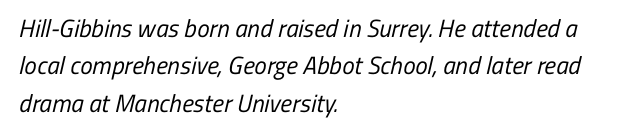
{"bold": "no", "underline": "no", "align": "left", "line_spacing": "normal", "line_spacing_ratio": 1.5, "letter_spacing": "normal", "letter_spacing_em": 0.0, "glyph_px": 25}
